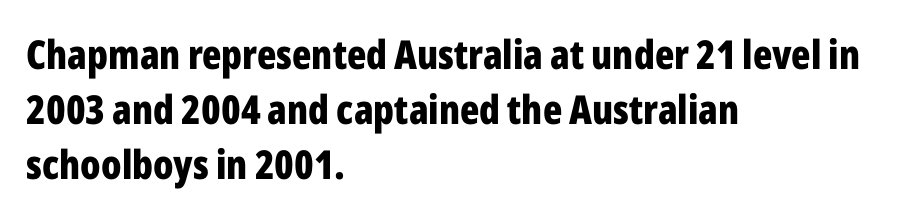
Q: Is the text bold? A: Yes.
Q: Is the text italic (slanted)? A: No, it is upright.
Q: Is the typeface a serif or a sans-serif typeface? A: Sans-serif.
Q: Is the text underlined? A: No.
Q: How is the paragraph aligned? A: Left-aligned.
Q: Is the spacing between letters normal or unusually wide? A: Normal.
Q: Is the spacing between lines tight, normal or loose? A: Normal.
Q: Width (condensed, normal, or wide)? A: Condensed.
Q: Stroke contrast? A: Low.
Q: x-height? A: Medium.
Q: Monospaced? A: No.
